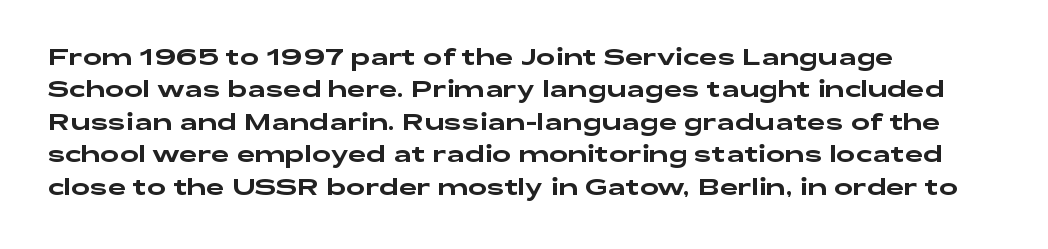
{"italic": "no", "underline": "no", "align": "left", "line_spacing": "normal", "line_spacing_ratio": 1.41, "letter_spacing": "normal", "letter_spacing_em": 0.0, "glyph_px": 23}
